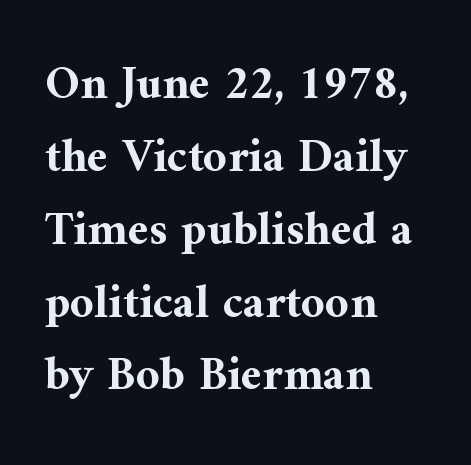
{"serif": "yes", "italic": "no", "bold": "yes", "weight": "bold", "width": "normal", "stroke_contrast": "medium", "x_height": "medium", "monospaced": "no", "underline": "no", "align": "left", "line_spacing": "normal", "line_spacing_ratio": 1.55, "letter_spacing": "normal", "letter_spacing_em": 0.0, "glyph_px": 47}
